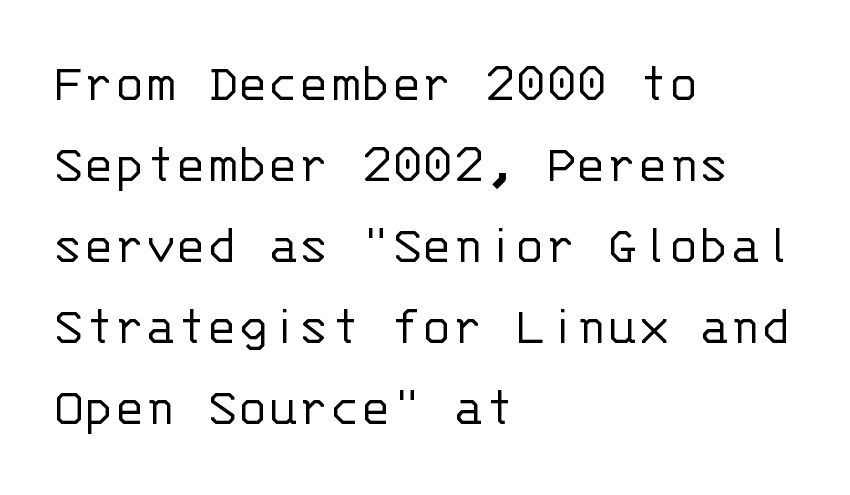
Q: Is the text bold? A: No.
Q: Is the text italic (slanted)? A: No, it is upright.
Q: Is the typeface a serif or a sans-serif typeface? A: Sans-serif.
Q: Is the text underlined? A: No.
Q: How is the paragraph aligned? A: Left-aligned.
Q: Is the spacing between letters normal or unusually wide? A: Normal.
Q: Is the spacing between lines tight, normal or loose? A: Normal.
Q: Width (condensed, normal, or wide)? A: Normal.
Q: Stroke contrast? A: Low.
Q: x-height? A: Large.
Q: Monospaced? A: Yes.
